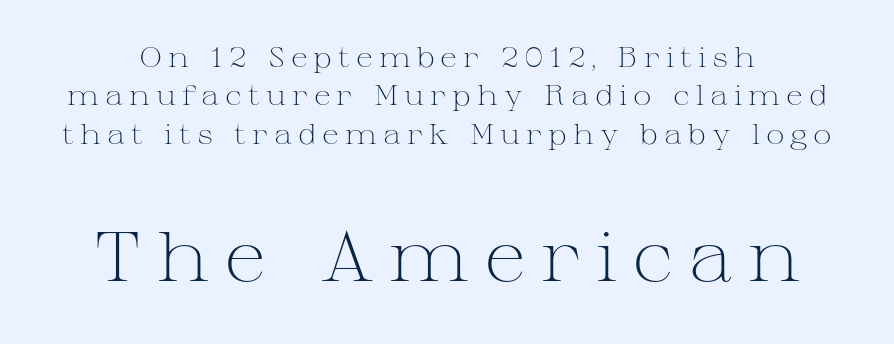
Q: Is the text bold? A: No.
Q: Is the text italic (slanted)? A: No, it is upright.
Q: Is the typeface a serif or a sans-serif typeface? A: Serif.
Q: Is the text underlined? A: No.
Q: Is the spacing between letters normal or unusually wide? A: Unusually wide.
Q: Is the spacing between lines tight, normal or loose? A: Normal.
Q: Which block of text is set in a larger size, the first (top) or the second (bottom)? A: The second (bottom) one.
Q: Width (condensed, normal, or wide)? A: Wide.
Q: Stroke contrast? A: Medium.
Q: x-height? A: Medium.
Q: Monospaced? A: No.
